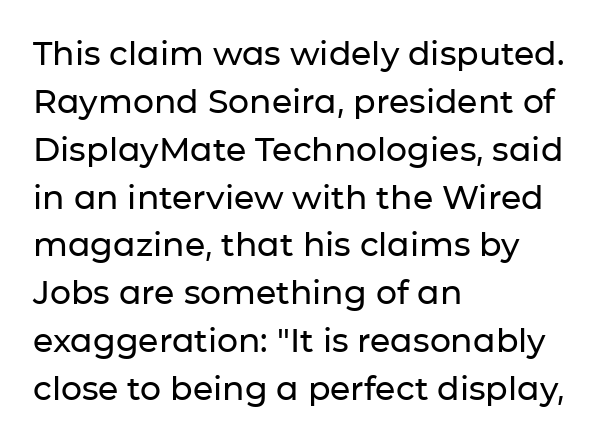
Q: Is the text italic (slanted)? A: No, it is upright.
Q: Is the typeface a serif or a sans-serif typeface? A: Sans-serif.
Q: Is the text underlined? A: No.
Q: How is the paragraph aligned? A: Left-aligned.
Q: Is the spacing between letters normal or unusually wide? A: Normal.
Q: Is the spacing between lines tight, normal or loose? A: Normal.
Q: Width (condensed, normal, or wide)? A: Normal.
Q: Stroke contrast? A: Low.
Q: x-height? A: Medium.
Q: Monospaced? A: No.
